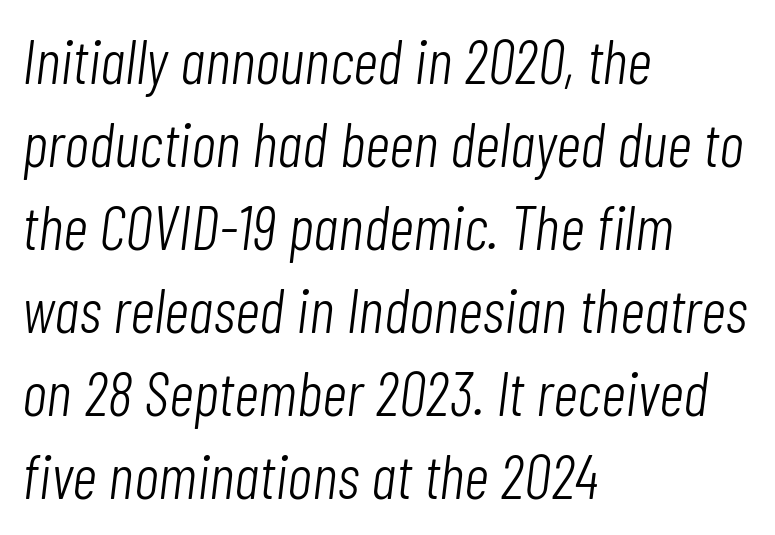
The image shows 62 px light, condensed type, italic (leaning right); set left-aligned, normal line spacing (1.34x), normal letter spacing, not underlined; low stroke contrast and a medium x-height.
